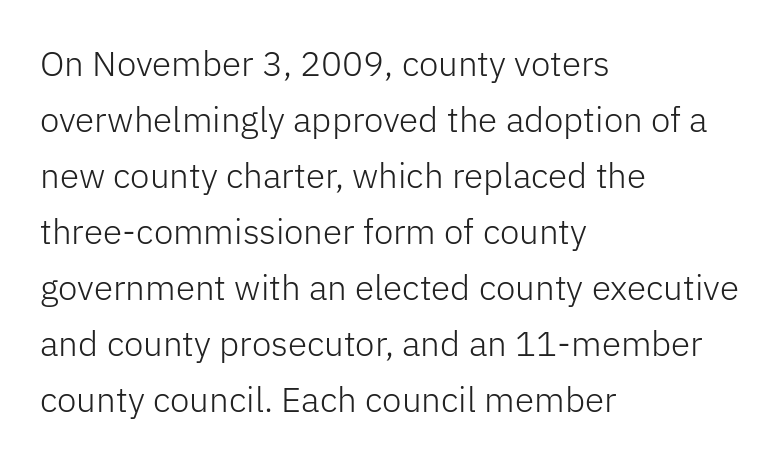
Q: Is the text bold? A: No.
Q: Is the text italic (slanted)? A: No, it is upright.
Q: Is the typeface a serif or a sans-serif typeface? A: Sans-serif.
Q: Is the text underlined? A: No.
Q: How is the paragraph aligned? A: Left-aligned.
Q: Is the spacing between letters normal or unusually wide? A: Normal.
Q: Is the spacing between lines tight, normal or loose? A: Normal.
Q: Width (condensed, normal, or wide)? A: Normal.
Q: Stroke contrast? A: Low.
Q: x-height? A: Medium.
Q: Monospaced? A: No.
